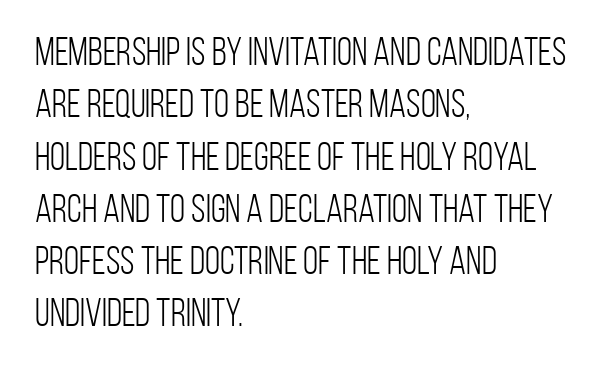
The image shows 39 px light, condensed sans-serif type, upright; set left-aligned, normal line spacing (1.34x), normal letter spacing, not underlined; low stroke contrast and a large x-height.
